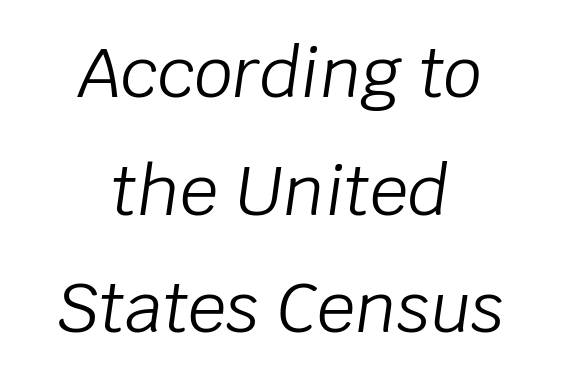
Slant detected: the letters are inclined. The horizontal fit of the characters is conventional and even. The typesetter chose a symmetrical, centered arrangement here. Varying glyph widths throughout — classic text-font behaviour. Quick note: underline off. The font is comparable to plain body text, perhaps lighter.
